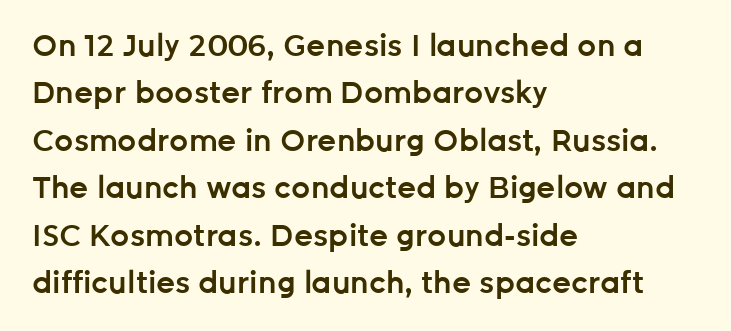
The typeface chosen for these lines omits serifs. Letters rest on an invisible, unmarked baseline. One-word summary of the alignment: left. A typesetter would call this proportional, since set widths differ per character.
